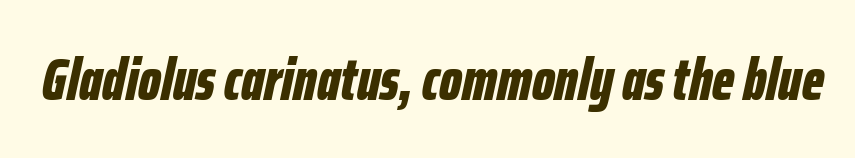
A typesetter would call this zero additional tracking. Is this a fixed-width face? No — the glyphs have proportional, varying widths. The space beneath each line is pristine and unruled. Typographic density is high because the face is bold. The letters are slanted; this is an italic face.
